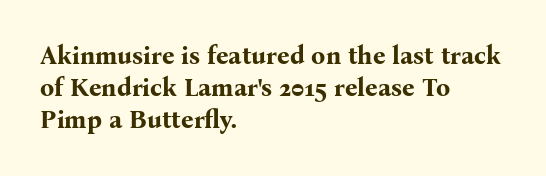
Q: Is the text bold? A: Yes.
Q: Is the text italic (slanted)? A: No, it is upright.
Q: Is the text underlined? A: No.
Q: How is the paragraph aligned? A: Left-aligned.
Q: Is the spacing between letters normal or unusually wide? A: Normal.
Q: Is the spacing between lines tight, normal or loose? A: Normal.
